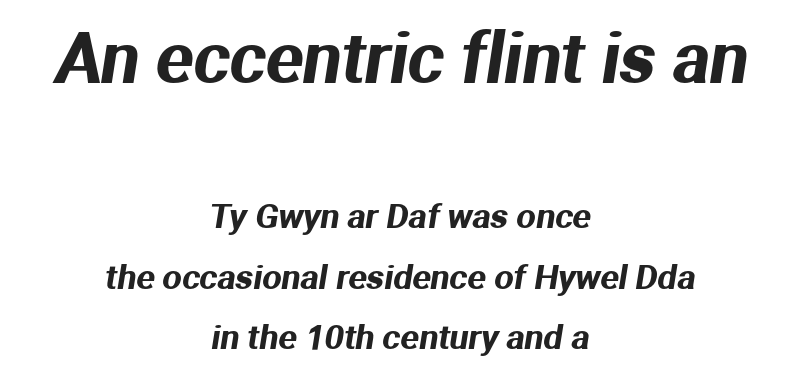
Q: Is the typeface a serif or a sans-serif typeface? A: Sans-serif.
Q: Is the text underlined? A: No.
Q: How is the paragraph aligned? A: Centered.
Q: Is the spacing between letters normal or unusually wide? A: Normal.
Q: Which block of text is set in a larger size, the first (top) or the second (bottom)? A: The first (top) one.
Q: Width (condensed, normal, or wide)? A: Normal.
Q: Stroke contrast? A: Medium.
Q: x-height? A: Medium.
Q: Monospaced? A: No.
